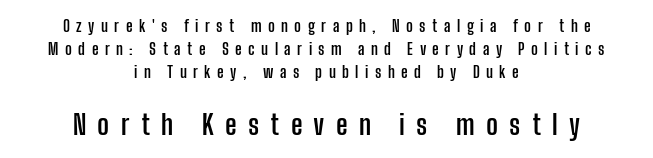
Q: Is the text bold? A: Yes.
Q: Is the text italic (slanted)? A: No, it is upright.
Q: Is the typeface a serif or a sans-serif typeface? A: Sans-serif.
Q: Is the text underlined? A: No.
Q: How is the paragraph aligned? A: Centered.
Q: Is the spacing between letters normal or unusually wide? A: Unusually wide.
Q: Is the spacing between lines tight, normal or loose? A: Normal.
Q: Which block of text is set in a larger size, the first (top) or the second (bottom)? A: The second (bottom) one.
Q: Width (condensed, normal, or wide)? A: Condensed.
Q: Stroke contrast? A: Low.
Q: x-height? A: Medium.
Q: Monospaced? A: No.
